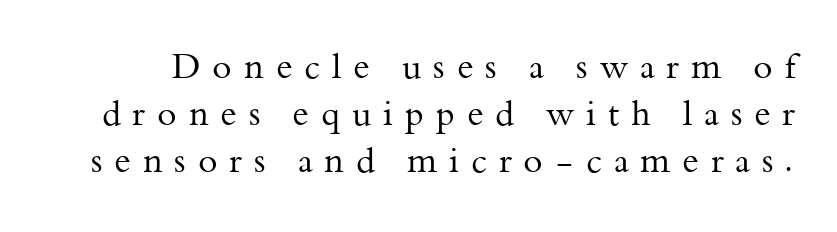
Q: Is the text bold? A: No.
Q: Is the text italic (slanted)? A: No, it is upright.
Q: Is the typeface a serif or a sans-serif typeface? A: Serif.
Q: Is the text underlined? A: No.
Q: Is the spacing between letters normal or unusually wide? A: Unusually wide.
Q: Is the spacing between lines tight, normal or loose? A: Normal.
Q: Width (condensed, normal, or wide)? A: Normal.
Q: Stroke contrast? A: Medium.
Q: x-height? A: Small.
Q: Monospaced? A: No.
